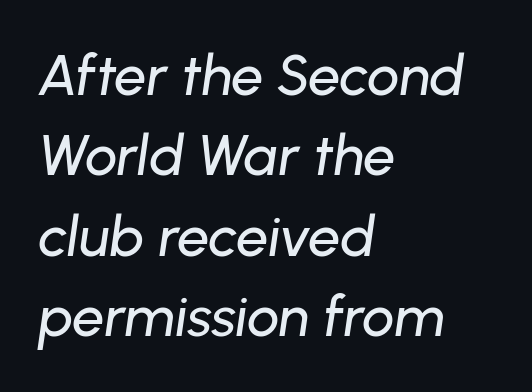
{"italic": "yes", "lean": "right", "slant_degrees": 8, "width": "normal", "stroke_contrast": "low", "x_height": "medium", "monospaced": "no", "underline": "no", "align": "left", "line_spacing": "normal", "line_spacing_ratio": 1.41, "letter_spacing": "normal", "letter_spacing_em": 0.0, "glyph_px": 57}
